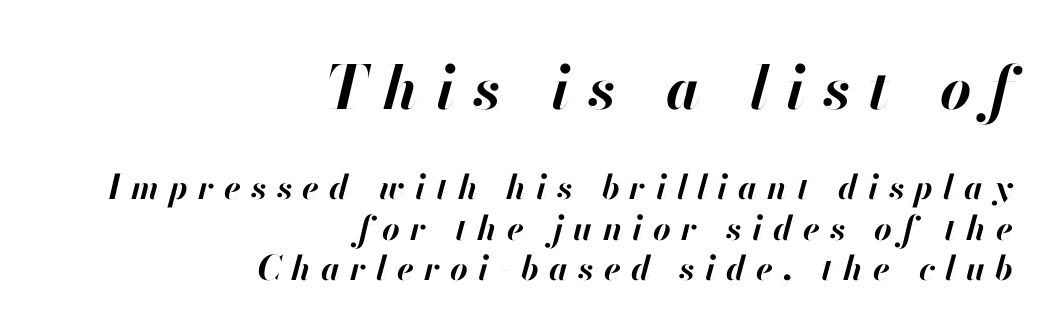
I'd describe the lettering as bold — thick and assertive. Note the varied advance widths — an 'i' is clearly narrower than an 'm'. Layout note: lines flush right. Descender tails drop into unmarked territory. The gaps between neighbouring characters are conspicuously large. Quick note: italic.
